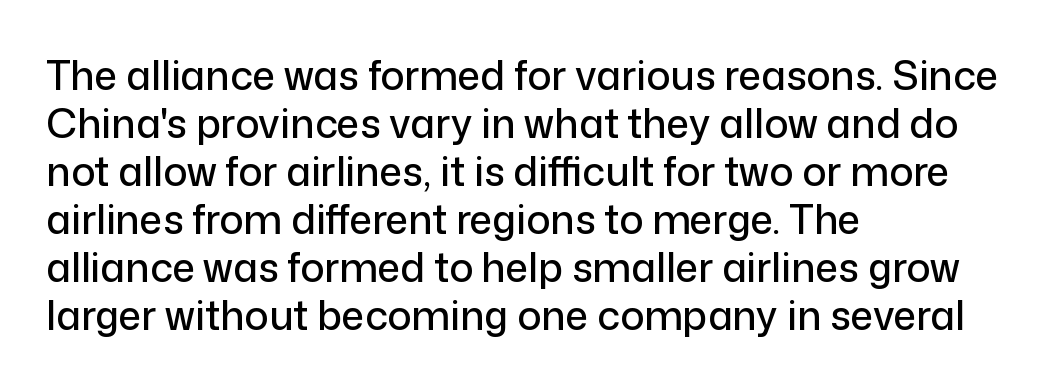
Short note: letters normally spaced. The ragged edge is on the right, which tells us the setting is flush left. Note: no serifs on the glyphs. Bare-footed words on every line.
